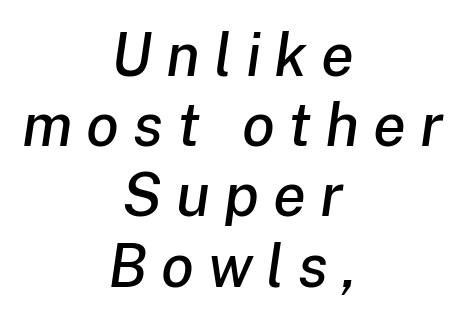
The image shows 60 px text type, italic (leaning right); set centered, line spacing 1.17x, unusually wide letter spacing (+0.23 em), not underlined; low stroke contrast and a medium x-height.
